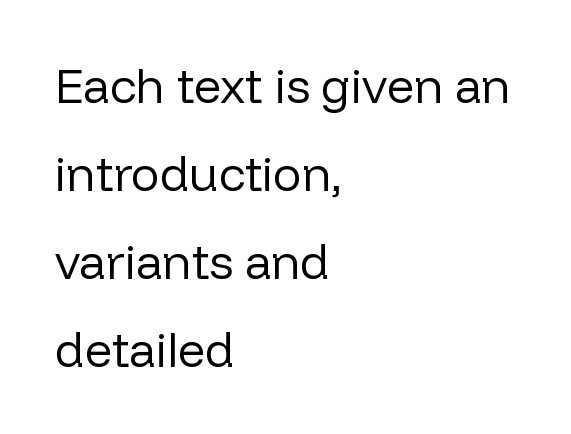
{"serif": "no", "italic": "no", "bold": "no", "weight": "regular", "width": "normal", "stroke_contrast": "low", "x_height": "medium", "monospaced": "no", "underline": "no", "align": "left", "line_spacing_ratio": 1.83, "letter_spacing": "normal", "letter_spacing_em": 0.0, "glyph_px": 48}
